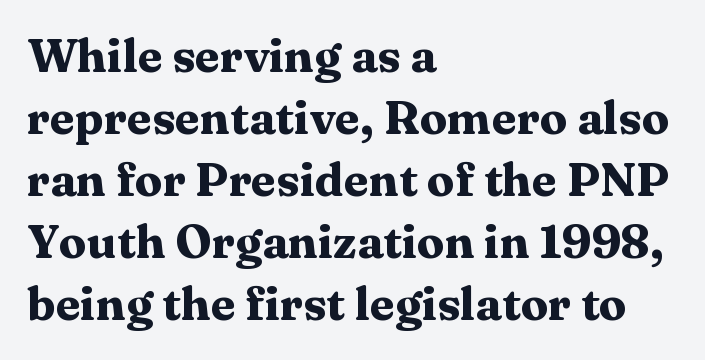
Q: Is the text bold? A: Yes.
Q: Is the text italic (slanted)? A: No, it is upright.
Q: Is the typeface a serif or a sans-serif typeface? A: Serif.
Q: Is the text underlined? A: No.
Q: How is the paragraph aligned? A: Left-aligned.
Q: Is the spacing between letters normal or unusually wide? A: Normal.
Q: Is the spacing between lines tight, normal or loose? A: Normal.
Q: Width (condensed, normal, or wide)? A: Wide.
Q: Stroke contrast? A: Medium.
Q: x-height? A: Medium.
Q: Monospaced? A: No.
